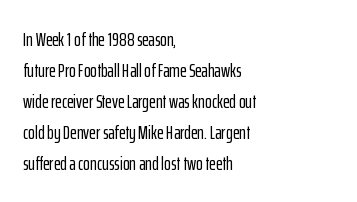
Layout note: lines flush left. Designer's note — italics off, roman on. The baseline area is clear. Reading down the column, the eye jumps a familiar distance to each next line. Default kerning and tracking; the words read as compact shapes.
